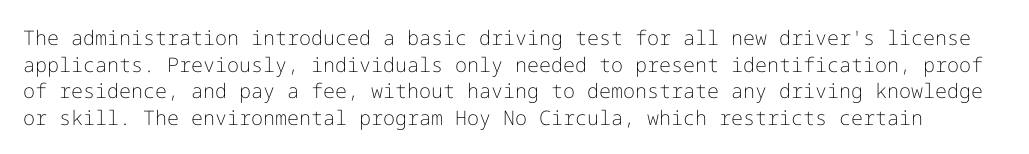
{"italic": "no", "bold": "no", "underline": "no", "line_spacing": "normal", "line_spacing_ratio": 1.33, "letter_spacing": "normal", "letter_spacing_em": 0.0, "glyph_px": 20}
